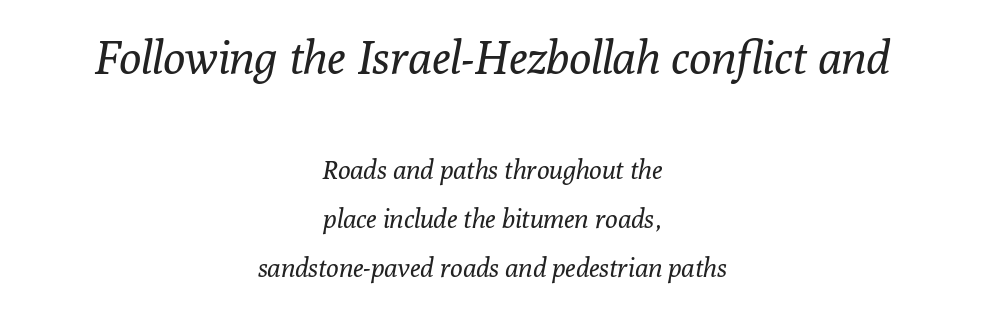
The image shows 46 px regular-weight serif type, italic (leaning right); set centered, line spacing 1.89x, normal letter spacing, not underlined; the first (top) block is 1.77x larger; low stroke contrast and a medium x-height.
